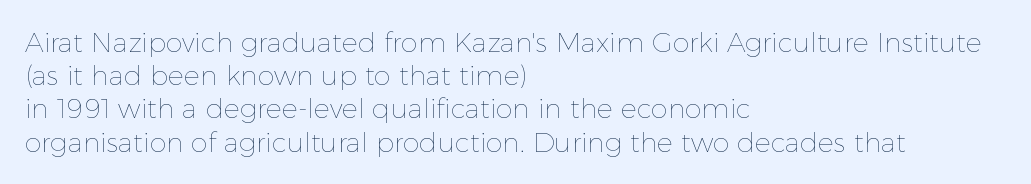
The image shows 27 px text type, upright; set left-aligned, line spacing 1.23x, normal letter spacing, not underlined.
